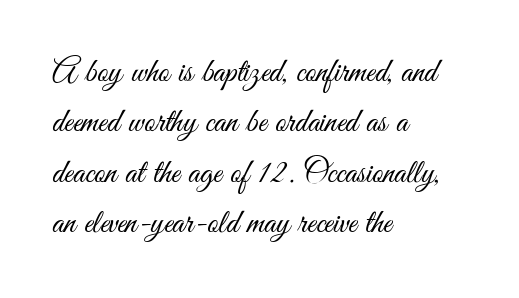
{"serif": "no", "bold": "no", "weight": "light", "width": "condensed", "stroke_contrast": "medium", "x_height": "small", "monospaced": "no", "underline": "no", "align": "left", "line_spacing": "normal", "line_spacing_ratio": 1.48, "letter_spacing": "normal", "letter_spacing_em": 0.0, "glyph_px": 34}
